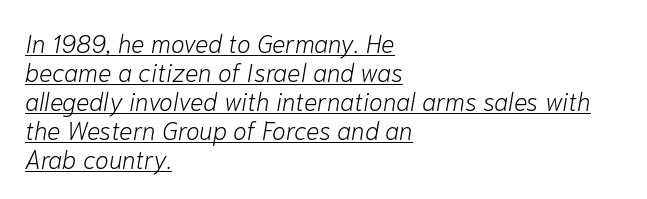
The image shows 25 px text type, italic (leaning right); set left-aligned, line spacing 1.16x, normal letter spacing, underlined.
